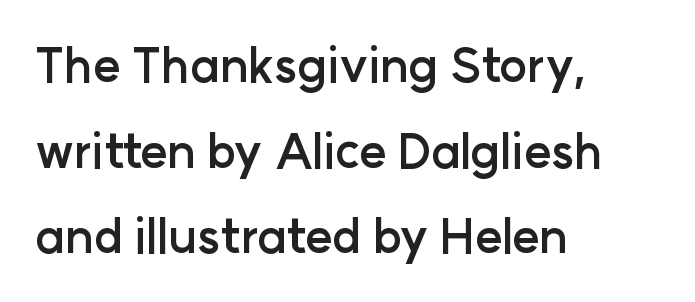
{"serif": "no", "italic": "no", "bold": "yes", "weight": "semibold", "width": "normal", "stroke_contrast": "low", "x_height": "medium", "monospaced": "no", "underline": "no", "align": "left", "line_spacing_ratio": 1.82, "letter_spacing": "normal", "letter_spacing_em": 0.0, "glyph_px": 47}
